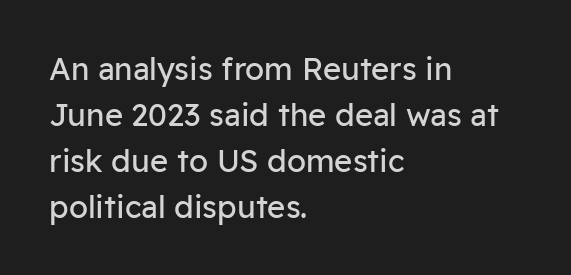
Layout note: lines flush left. The line texture is even and compact thanks to regular tracking. Note: no serifs on the glyphs. A normal amount of white space separates one row of letters from the next. The letters look calm and open, with moderate or lighter stems.
